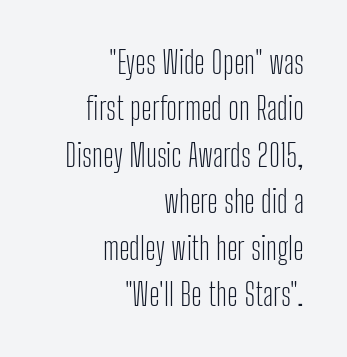
{"serif": "no", "italic": "no", "bold": "no", "weight": "light", "width": "condensed", "stroke_contrast": "low", "x_height": "medium", "monospaced": "no", "underline": "no", "align": "right", "line_spacing": "normal", "line_spacing_ratio": 1.5, "letter_spacing": "normal", "letter_spacing_em": 0.0, "glyph_px": 31}
